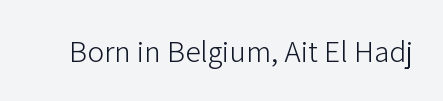
{"serif": "no", "italic": "no", "bold": "no", "weight": "light", "width": "normal", "stroke_contrast": "low", "x_height": "medium", "monospaced": "no", "underline": "no", "letter_spacing": "normal", "letter_spacing_em": 0.0, "glyph_px": 31}
